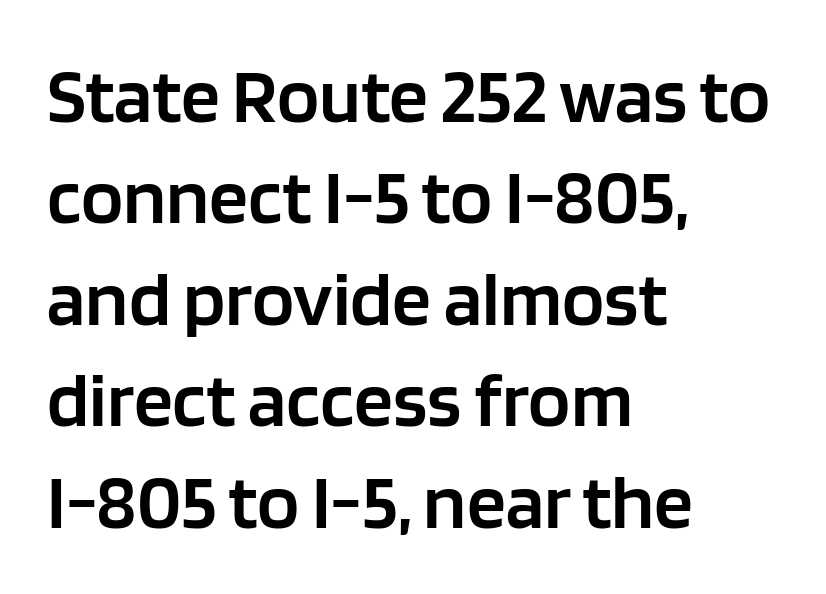
{"serif": "no", "italic": "no", "bold": "semi", "weight": "semibold", "width": "normal", "stroke_contrast": "low", "x_height": "large", "monospaced": "no", "underline": "no", "align": "left", "line_spacing": "normal", "line_spacing_ratio": 1.3, "letter_spacing": "normal", "letter_spacing_em": 0.0, "glyph_px": 78}
